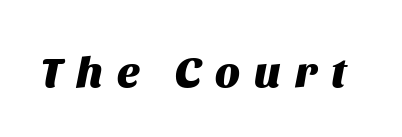
The strip under each line holds only bare page. Typographic density is high because the face is bold. These lines were composed using italics. Observe the wide spacing: letters keep a clear distance from each other. The rendering uses natural spacing where letterforms have individual widths.
